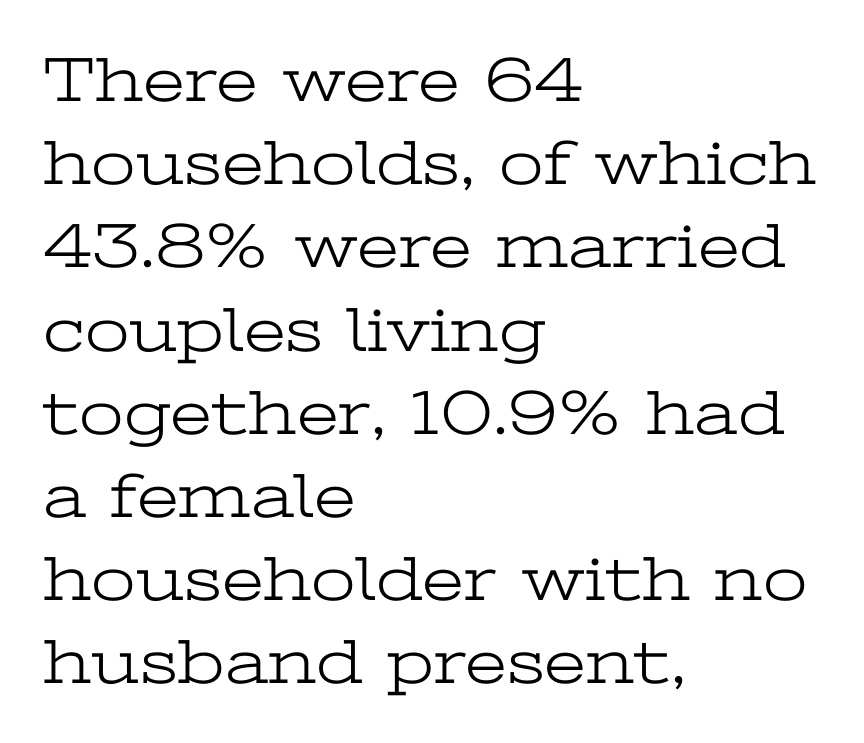
{"serif": "yes", "italic": "no", "bold": "no", "weight": "light", "width": "wide", "stroke_contrast": "low", "x_height": "medium", "monospaced": "no", "underline": "no", "align": "left", "line_spacing": "normal", "line_spacing_ratio": 1.3, "letter_spacing": "normal", "letter_spacing_em": 0.0, "glyph_px": 64}
